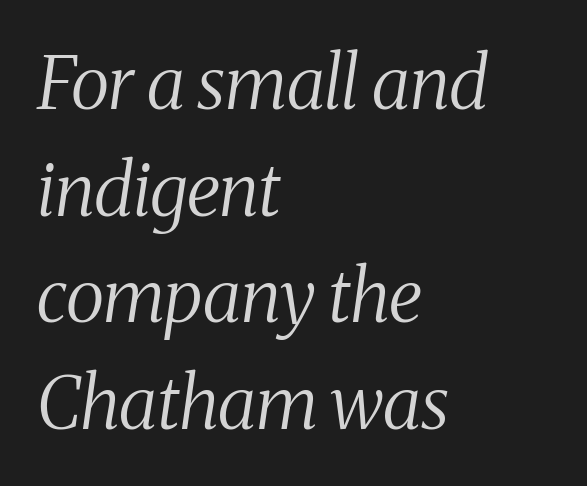
The compositor pushed each line to the left boundary. The space beneath each line is pristine and unruled. The line-height multiplier appears to be the usual default. What kind of face is this? One with serifs. Character widths vary here, with narrow letters taking less room than wide ones.
